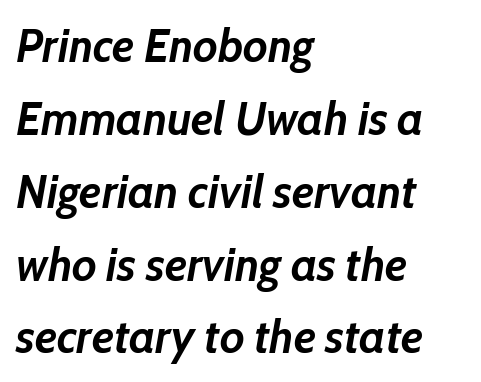
The image shows 47 px semibold type, italic (leaning right); set left-aligned, normal line spacing (1.55x), normal letter spacing, not underlined; low stroke contrast and a medium x-height.
